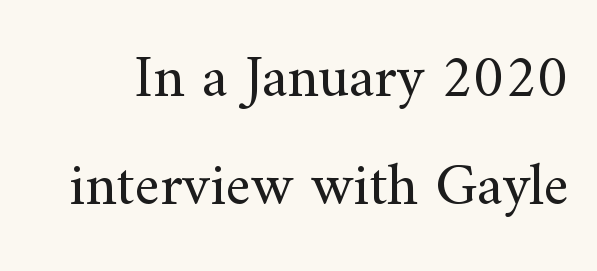
Q: Is the text bold? A: No.
Q: Is the text italic (slanted)? A: No, it is upright.
Q: Is the typeface a serif or a sans-serif typeface? A: Serif.
Q: Is the text underlined? A: No.
Q: Is the spacing between letters normal or unusually wide? A: Normal.
Q: Width (condensed, normal, or wide)? A: Normal.
Q: Stroke contrast? A: Medium.
Q: x-height? A: Small.
Q: Monospaced? A: No.
